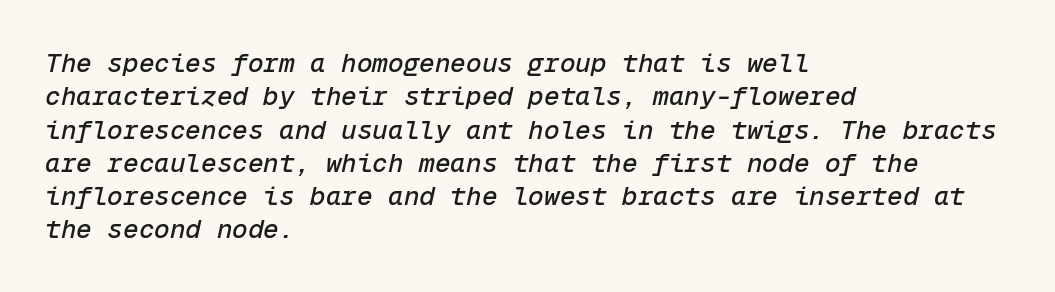
{"italic": "yes", "lean": "right", "slant_degrees": 12, "underline": "no", "align": "left", "line_spacing": "normal", "line_spacing_ratio": 1.28, "letter_spacing": "normal", "letter_spacing_em": 0.0, "glyph_px": 26}
